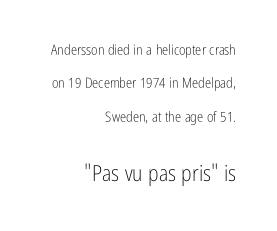
Q: Is the text bold? A: No.
Q: Is the text italic (slanted)? A: No, it is upright.
Q: Is the text underlined? A: No.
Q: How is the paragraph aligned? A: Right-aligned.
Q: Is the spacing between letters normal or unusually wide? A: Normal.
Q: Is the spacing between lines tight, normal or loose? A: Loose.
Q: Which block of text is set in a larger size, the first (top) or the second (bottom)? A: The second (bottom) one.
